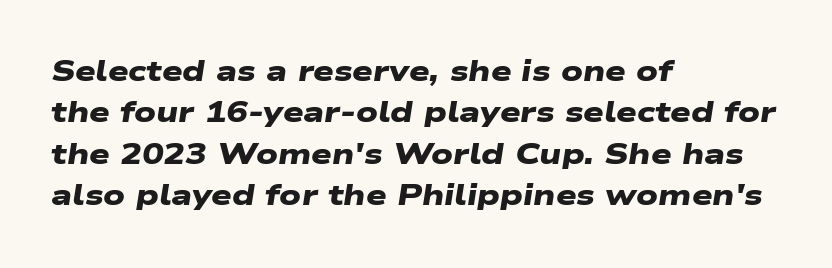
Q: Is the text bold? A: Yes.
Q: Is the typeface a serif or a sans-serif typeface? A: Sans-serif.
Q: Is the text underlined? A: No.
Q: How is the paragraph aligned? A: Left-aligned.
Q: Is the spacing between letters normal or unusually wide? A: Normal.
Q: Is the spacing between lines tight, normal or loose? A: Normal.
Q: Width (condensed, normal, or wide)? A: Wide.
Q: Stroke contrast? A: Low.
Q: x-height? A: Medium.
Q: Monospaced? A: No.
